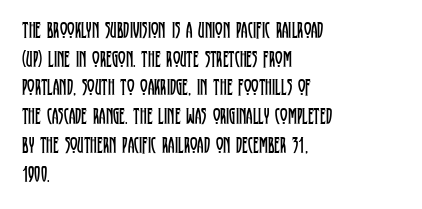
Q: Is the text bold? A: No.
Q: Is the text italic (slanted)? A: No, it is upright.
Q: Is the text underlined? A: No.
Q: How is the paragraph aligned? A: Left-aligned.
Q: Is the spacing between letters normal or unusually wide? A: Normal.
Q: Is the spacing between lines tight, normal or loose? A: Normal.
